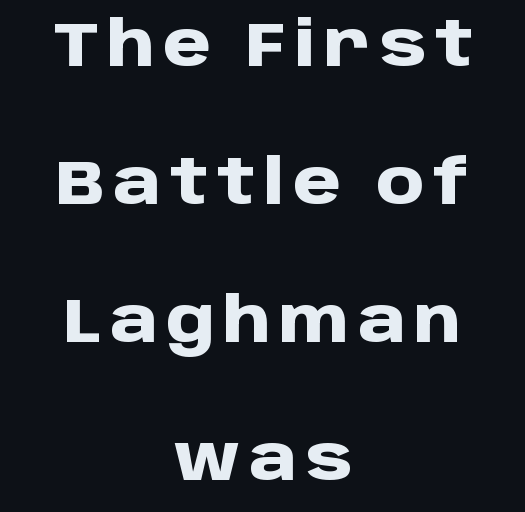
The image shows 61 px heavy sans-serif type, upright; set centered, loose line spacing (2.26x), not underlined; low stroke contrast and a large x-height.
